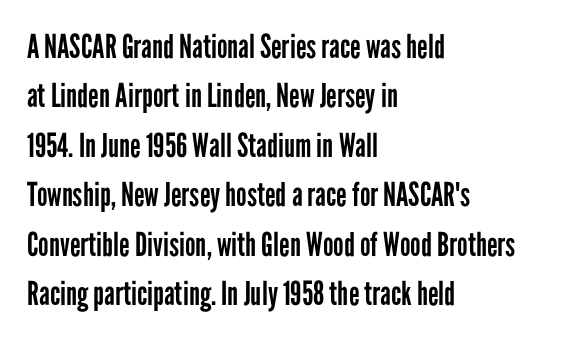
Q: Is the text bold? A: No.
Q: Is the text italic (slanted)? A: No, it is upright.
Q: Is the typeface a serif or a sans-serif typeface? A: Sans-serif.
Q: Is the text underlined? A: No.
Q: How is the paragraph aligned? A: Left-aligned.
Q: Is the spacing between letters normal or unusually wide? A: Normal.
Q: Is the spacing between lines tight, normal or loose? A: Normal.
Q: Width (condensed, normal, or wide)? A: Condensed.
Q: Stroke contrast? A: Low.
Q: x-height? A: Medium.
Q: Monospaced? A: No.
